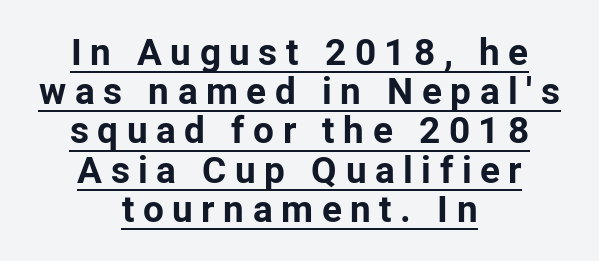
The image shows 37 px bold sans-serif type, upright; set centered, tight line spacing (1.06x), unusually wide letter spacing (+0.23 em), underlined; low stroke contrast and a medium x-height.
